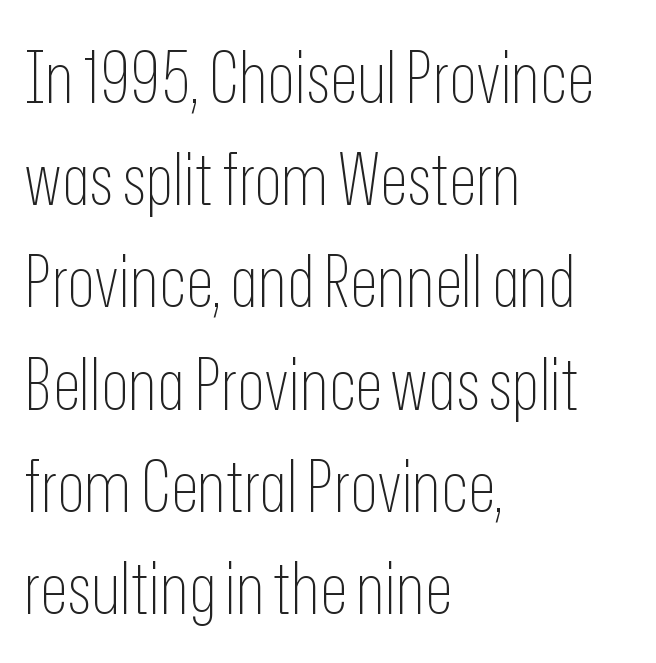
{"serif": "no", "italic": "no", "bold": "no", "weight": "thin", "width": "condensed", "stroke_contrast": "low", "x_height": "medium", "monospaced": "no", "underline": "no", "align": "left", "line_spacing": "normal", "line_spacing_ratio": 1.42, "letter_spacing": "normal", "letter_spacing_em": 0.0, "glyph_px": 72}
